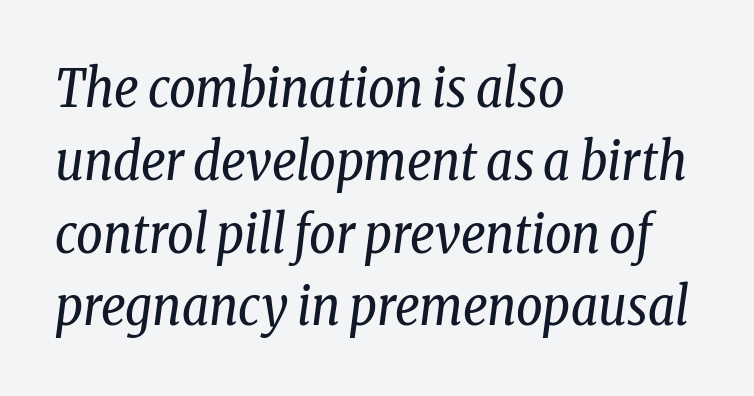
{"serif": "yes", "italic": "yes", "lean": "right", "slant_degrees": 8, "bold": "no", "weight": "regular", "width": "condensed", "stroke_contrast": "low", "x_height": "medium", "monospaced": "no", "underline": "no", "align": "left", "line_spacing": "normal", "line_spacing_ratio": 1.4, "letter_spacing": "normal", "letter_spacing_em": 0.0, "glyph_px": 52}
